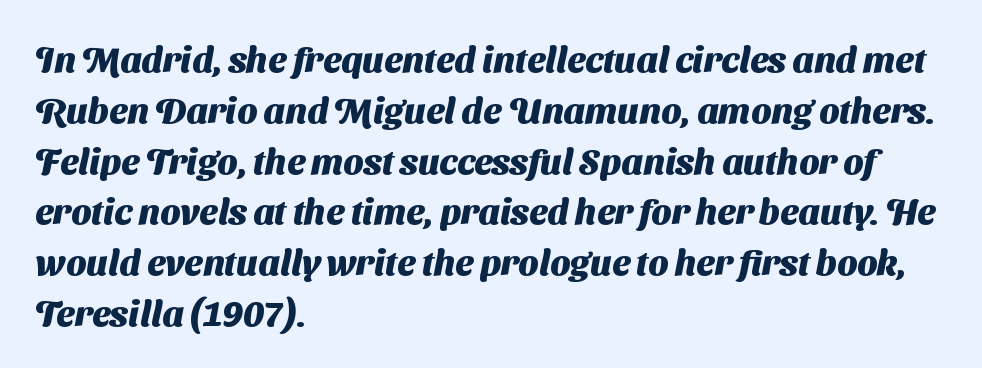
Q: Is the text bold? A: Yes.
Q: Is the typeface a serif or a sans-serif typeface? A: Sans-serif.
Q: Is the text underlined? A: No.
Q: How is the paragraph aligned? A: Left-aligned.
Q: Is the spacing between letters normal or unusually wide? A: Normal.
Q: Is the spacing between lines tight, normal or loose? A: Normal.
Q: Width (condensed, normal, or wide)? A: Normal.
Q: Stroke contrast? A: Medium.
Q: x-height? A: Medium.
Q: Monospaced? A: No.
